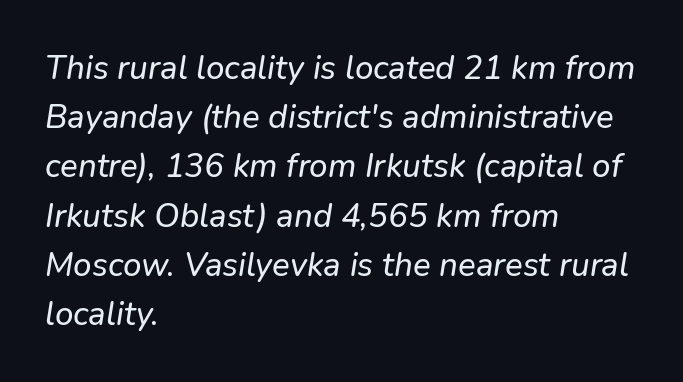
{"serif": "no", "width": "normal", "stroke_contrast": "low", "x_height": "medium", "monospaced": "no", "underline": "no", "align": "left", "line_spacing": "normal", "line_spacing_ratio": 1.49, "letter_spacing": "normal", "letter_spacing_em": 0.0, "glyph_px": 33}
